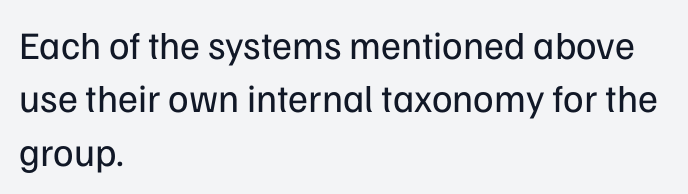
The glyphs in this specimen are sans serif. Compared with a typical body face, this is equally light or lighter still. The rendering keeps characters at their native spacing. You can tell it's not italic because the verticals are truly vertical.
